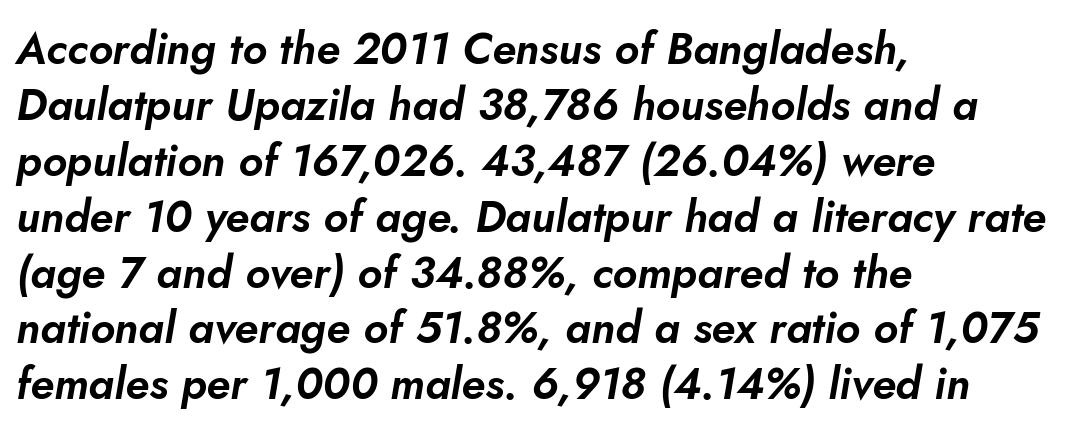
{"italic": "yes", "lean": "right", "slant_degrees": 5, "width": "normal", "stroke_contrast": "low", "x_height": "small", "monospaced": "no", "underline": "no", "align": "left", "line_spacing": "normal", "line_spacing_ratio": 1.27, "letter_spacing": "normal", "letter_spacing_em": 0.0, "glyph_px": 44}
